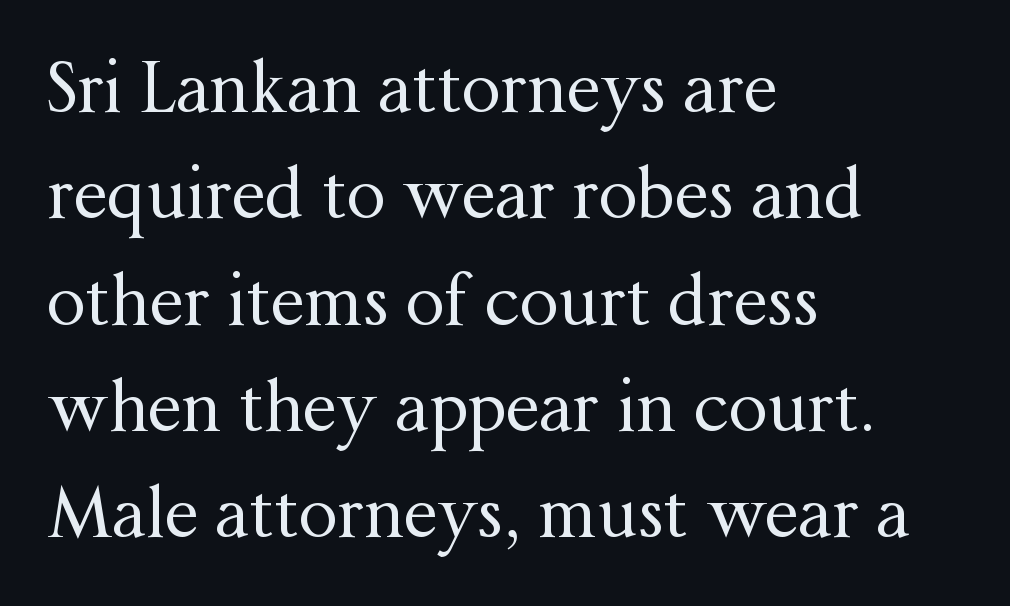
Q: Is the text bold? A: No.
Q: Is the text italic (slanted)? A: No, it is upright.
Q: Is the typeface a serif or a sans-serif typeface? A: Serif.
Q: Is the text underlined? A: No.
Q: How is the paragraph aligned? A: Left-aligned.
Q: Is the spacing between letters normal or unusually wide? A: Normal.
Q: Is the spacing between lines tight, normal or loose? A: Normal.
Q: Width (condensed, normal, or wide)? A: Normal.
Q: Stroke contrast? A: Medium.
Q: x-height? A: Medium.
Q: Monospaced? A: No.
